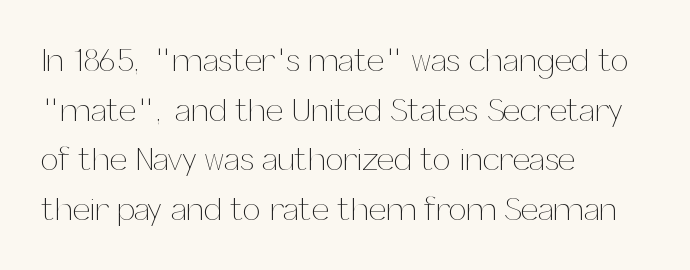
Observe the ordinary spacing: letters are neighbours, not strangers. Is this a fixed-width face? No — the glyphs have proportional, varying widths. The area under the type is left untouched. Italic? Not at all — the glyphs are vertical.
